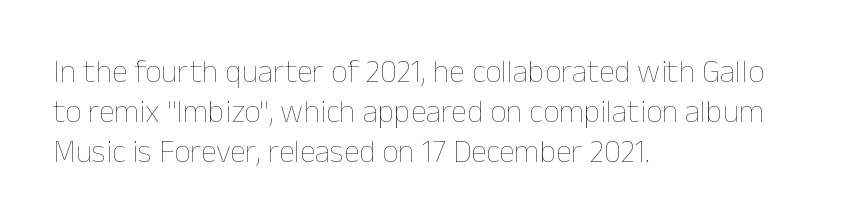
Is there any slant? The stems are plumb. The area under the type is left untouched. The strokes are not fattened; the text isn't bold. A classic flush-left, rag-right setting is used for this passage. Proportional: the letters do not fall into vertical columns. The leading is moderate, giving the passage an even texture.
